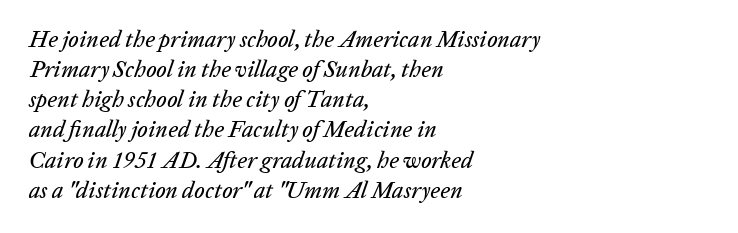
The image shows 23 px text type, italic (leaning right); set left-aligned, normal line spacing (1.31x), normal letter spacing, not underlined.
